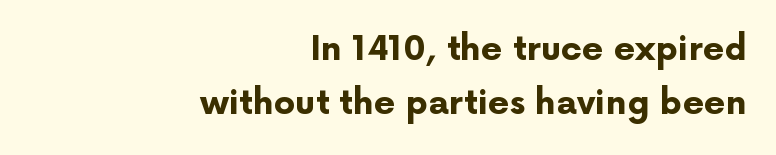
A bare baseline throughout the passage. Font category for this specimen: sans-serif. Words appear dense and cohesive because spacing is normal. Plenty of ink on the page — the face is bold. Quick note: interline space is typical. This sample is right-justified, so line beginnings fall wherever the words allow.
